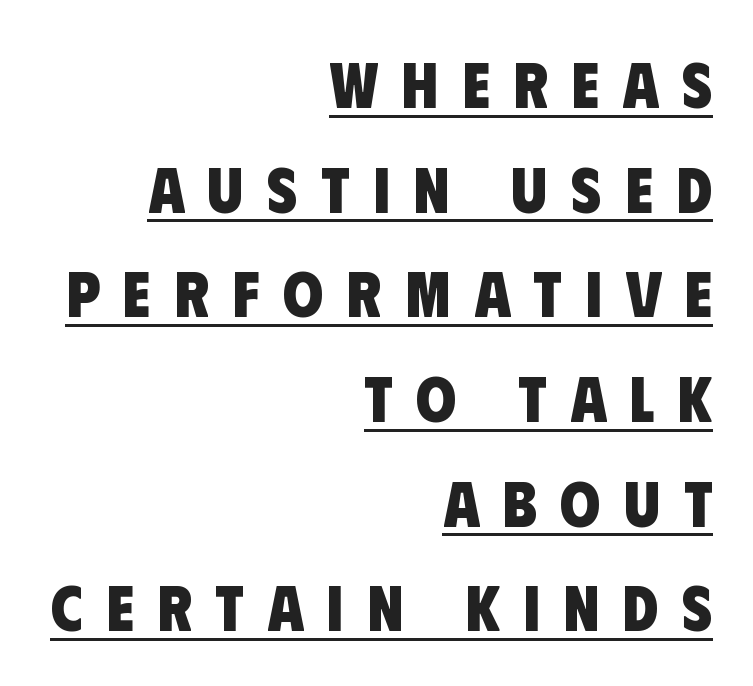
{"serif": "no", "bold": "yes", "weight": "heavy", "width": "condensed", "stroke_contrast": "low", "x_height": "large", "monospaced": "no", "underline": "yes", "align": "right", "line_spacing": "normal", "line_spacing_ratio": 1.61, "letter_spacing": "wide", "letter_spacing_em": 0.36, "glyph_px": 65}
